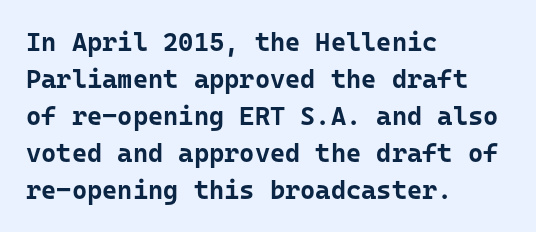
{"italic": "no", "bold": "yes", "underline": "no", "align": "left", "line_spacing": "normal", "line_spacing_ratio": 1.42, "letter_spacing": "normal", "letter_spacing_em": 0.0, "glyph_px": 26}
